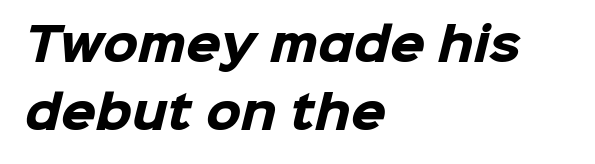
Q: Is the text bold? A: Yes.
Q: Is the typeface a serif or a sans-serif typeface? A: Sans-serif.
Q: Is the text underlined? A: No.
Q: How is the paragraph aligned? A: Left-aligned.
Q: Is the spacing between letters normal or unusually wide? A: Normal.
Q: Is the spacing between lines tight, normal or loose? A: Normal.
Q: Width (condensed, normal, or wide)? A: Normal.
Q: Stroke contrast? A: Low.
Q: x-height? A: Medium.
Q: Monospaced? A: No.
